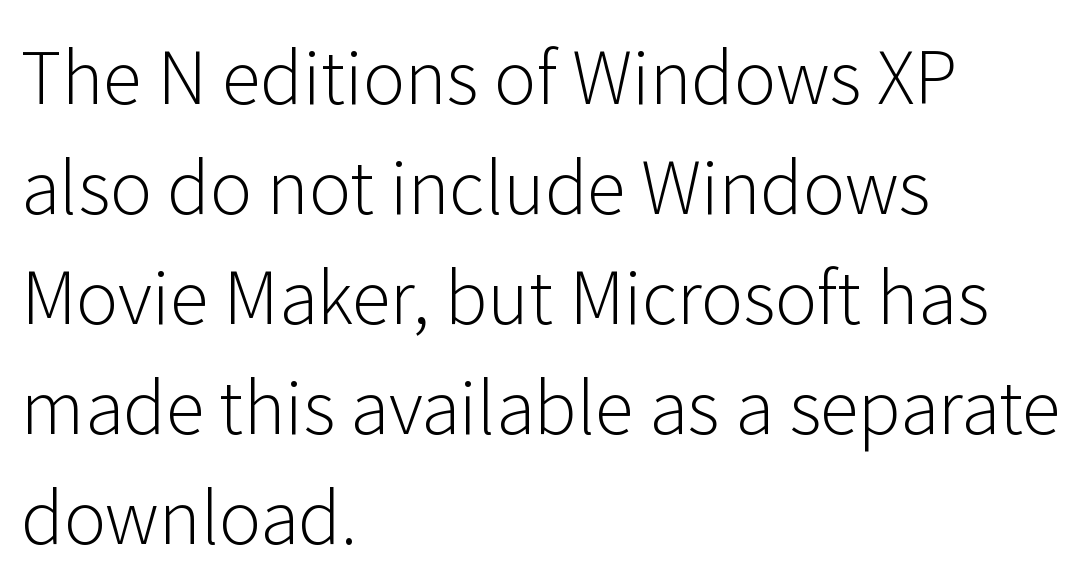
Are there feet on the stems? There aren't — it's a sans. Regular leading. Unbolded letterforms with no extra heft. The area under the type is left untouched. The rendering uses natural spacing where letterforms have individual widths. Here the glyphs are tracked normally, forming tight word shapes.
